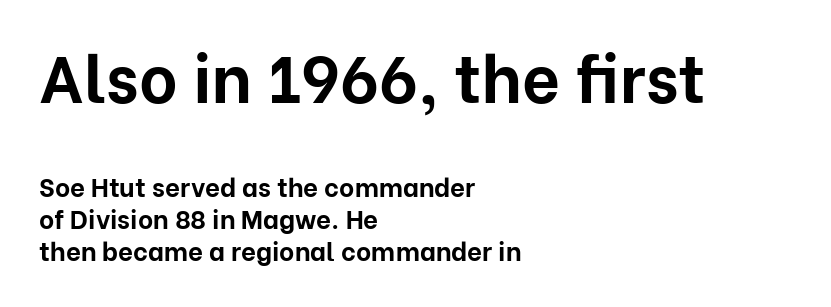
The image shows 66 px bold sans-serif type, upright; set left-aligned, line spacing 1.22x, normal letter spacing, not underlined; the first (top) block is 2.54x larger; low stroke contrast and a medium x-height.
